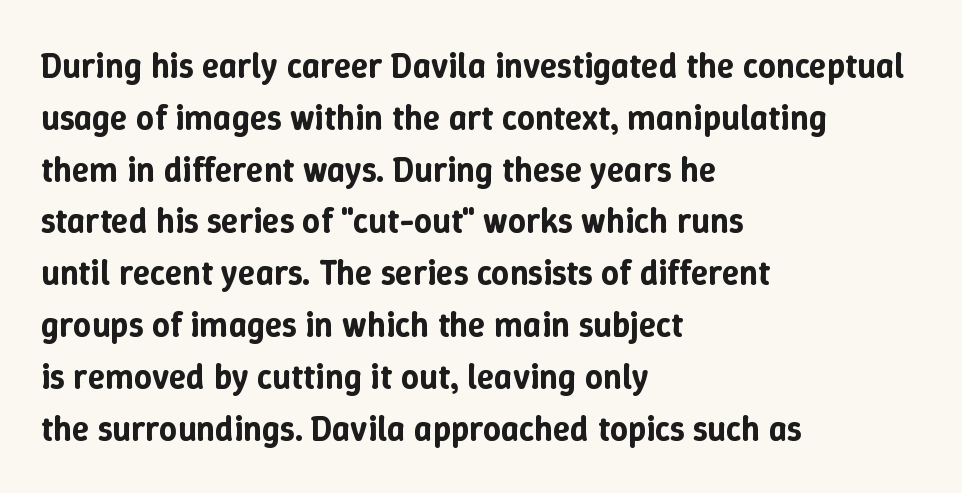
The ragged edge is on the right, which tells us the setting is flush left. No word sits above an underline. This sample has the flowing, uneven cadence of proportional lettering. If you drew a line through each stem, it would be perfectly vertical. The gaps between neighbouring characters are ordinary and unremarkable. In terms of leading, this rendering sits right in the middle.
